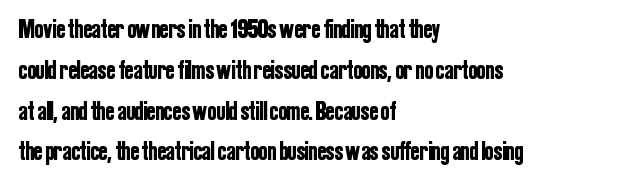
The space between consecutive lines is moderate. This sample uses plain, unmodified letter spacing. Layout note: lines flush left. No italicization has been applied; the sample stays upright. The passage shown is not underscored anywhere.
